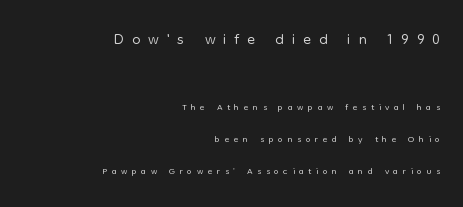
{"italic": "no", "bold": "no", "underline": "no", "align": "right", "line_spacing": "loose", "line_spacing_ratio": 2.31, "letter_spacing": "wide", "letter_spacing_em": 0.32, "larger_block": "first", "size_ratio": 1.71, "glyph_px": 24}
